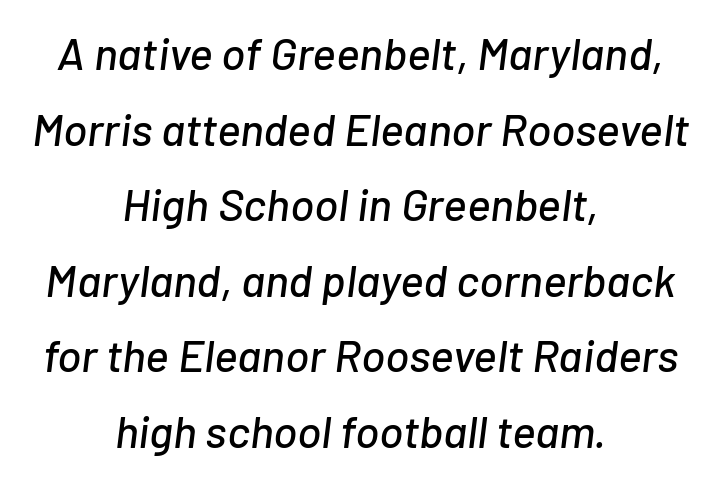
{"italic": "yes", "lean": "right", "slant_degrees": 7, "width": "normal", "stroke_contrast": "low", "x_height": "medium", "monospaced": "no", "underline": "no", "align": "center", "line_spacing": "normal", "line_spacing_ratio": 1.68, "letter_spacing": "normal", "letter_spacing_em": 0.0, "glyph_px": 45}
